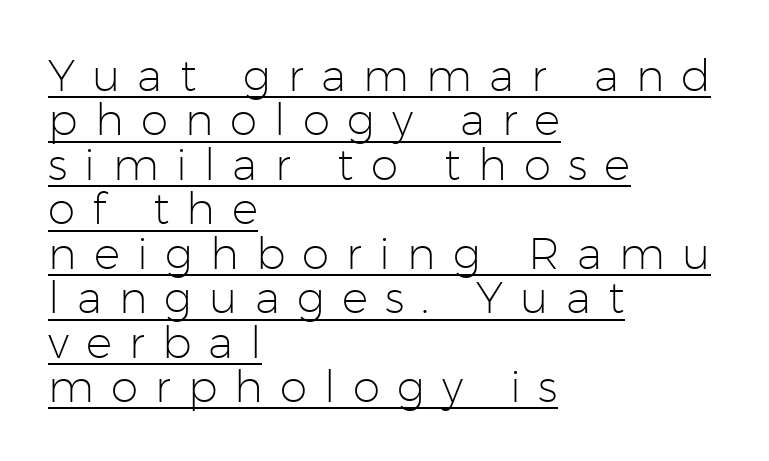
{"serif": "no", "italic": "no", "bold": "no", "weight": "light", "width": "normal", "stroke_contrast": "low", "x_height": "medium", "monospaced": "no", "underline": "yes", "align": "left", "line_spacing": "tight", "line_spacing_ratio": 1.01, "letter_spacing": "wide", "letter_spacing_em": 0.39, "glyph_px": 44}
